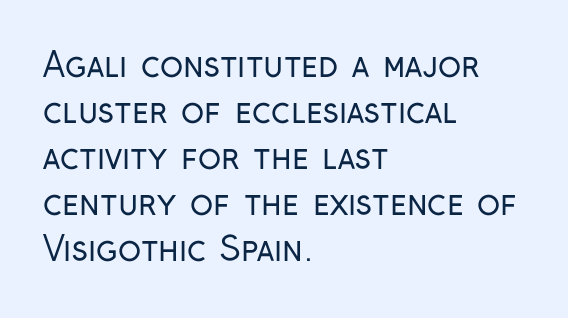
The image shows 34 px regular-weight, condensed sans-serif type, upright; set left-aligned, normal line spacing (1.35x), normal letter spacing, not underlined; low stroke contrast and a medium x-height.
